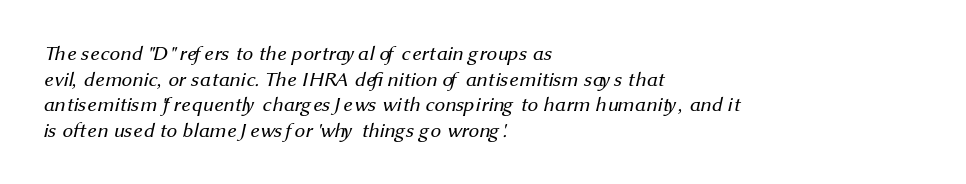
The image shows 21 px text type; set left-aligned, line spacing 1.22x, normal letter spacing, not underlined.
